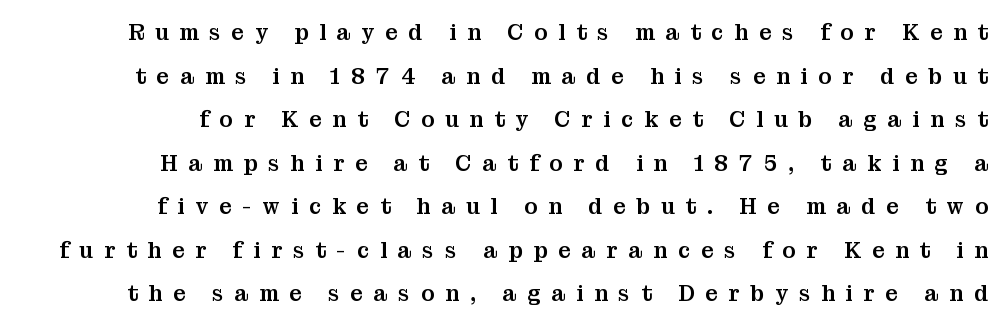
{"italic": "no", "underline": "no", "line_spacing": "loose", "line_spacing_ratio": 1.98, "letter_spacing": "wide", "letter_spacing_em": 0.49, "glyph_px": 22}
